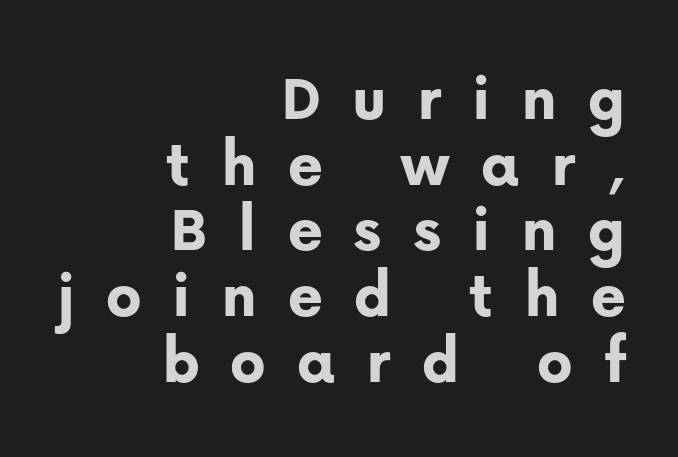
Q: Is the text bold? A: Yes.
Q: Is the text italic (slanted)? A: No, it is upright.
Q: Is the typeface a serif or a sans-serif typeface? A: Sans-serif.
Q: Is the text underlined? A: No.
Q: How is the paragraph aligned? A: Right-aligned.
Q: Is the spacing between letters normal or unusually wide? A: Unusually wide.
Q: Is the spacing between lines tight, normal or loose? A: Tight.
Q: Width (condensed, normal, or wide)? A: Normal.
Q: Stroke contrast? A: Low.
Q: x-height? A: Medium.
Q: Monospaced? A: No.
